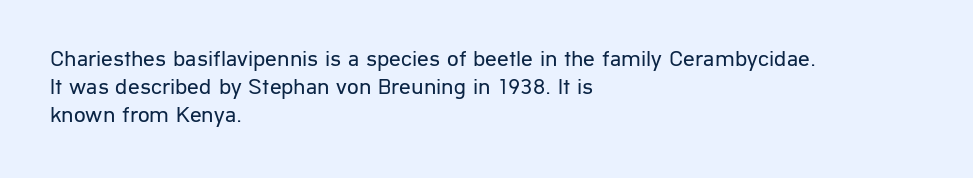
{"italic": "no", "bold": "no", "underline": "no", "align": "left", "line_spacing_ratio": 1.22, "letter_spacing": "normal", "letter_spacing_em": 0.0, "glyph_px": 23}
